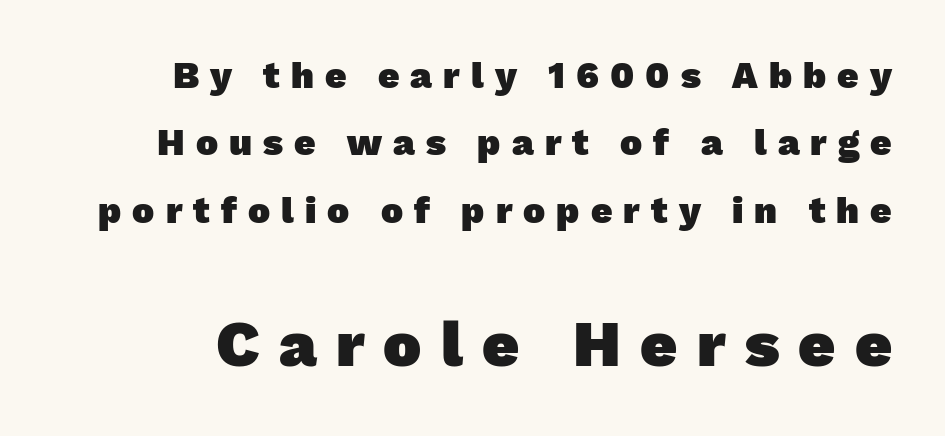
{"serif": "no", "bold": "yes", "weight": "heavy", "width": "normal", "stroke_contrast": "low", "x_height": "medium", "monospaced": "no", "underline": "no", "line_spacing_ratio": 1.82, "letter_spacing": "wide", "letter_spacing_em": 0.3, "larger_block": "second", "size_ratio": 1.73, "glyph_px": 64}
